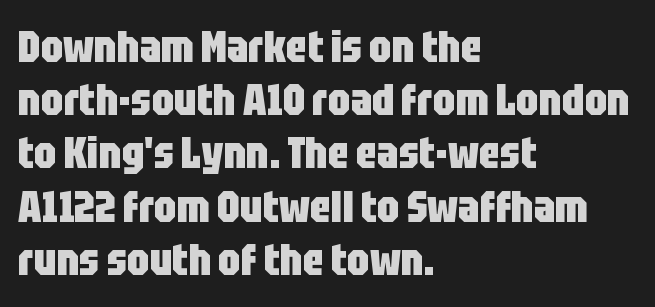
{"serif": "no", "italic": "no", "bold": "yes", "weight": "heavy", "width": "condensed", "stroke_contrast": "low", "x_height": "large", "monospaced": "no", "underline": "no", "align": "left", "line_spacing_ratio": 1.21, "letter_spacing": "normal", "letter_spacing_em": 0.0, "glyph_px": 44}
